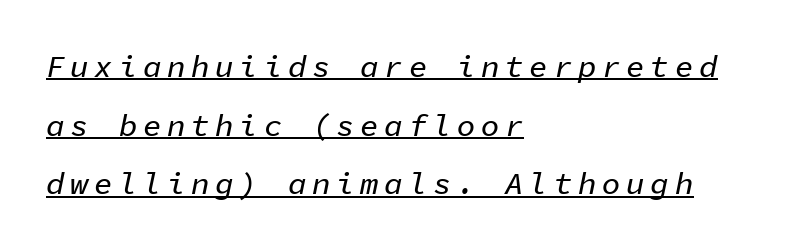
Q: Is the text italic (slanted)? A: Yes, it leans right by about 11 degrees.
Q: Is the text underlined? A: Yes.
Q: How is the paragraph aligned? A: Left-aligned.
Q: Width (condensed, normal, or wide)? A: Normal.
Q: Stroke contrast? A: Low.
Q: x-height? A: Medium.
Q: Monospaced? A: Yes.
